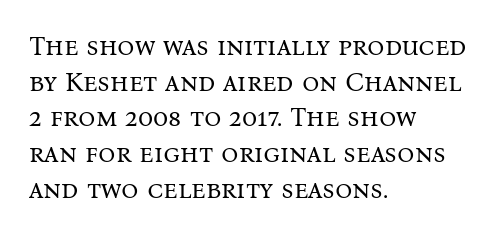
{"italic": "no", "bold": "no", "underline": "no", "align": "left", "line_spacing": "normal", "line_spacing_ratio": 1.32, "letter_spacing": "normal", "letter_spacing_em": 0.0, "glyph_px": 27}
